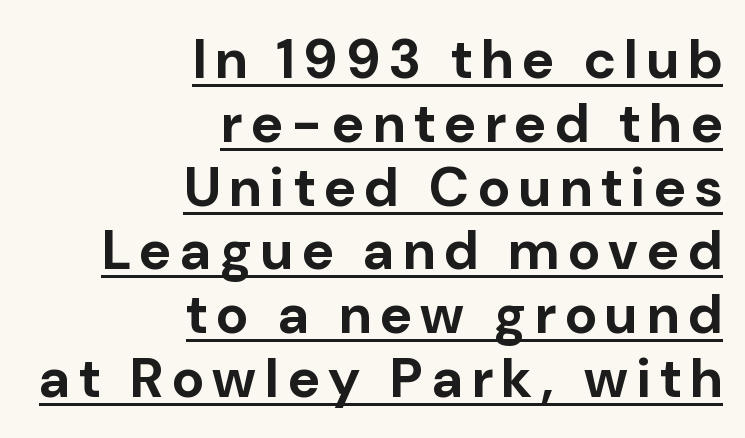
The image shows 55 px bold sans-serif type, upright; set right-aligned, line spacing 1.16x, underlined; low stroke contrast and a medium x-height.
